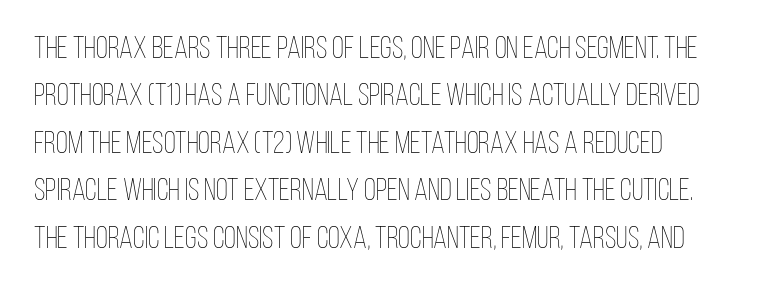
{"italic": "no", "bold": "no", "weight": "thin", "width": "condensed", "stroke_contrast": "low", "x_height": "large", "monospaced": "no", "underline": "no", "line_spacing": "normal", "line_spacing_ratio": 1.53, "letter_spacing": "normal", "letter_spacing_em": 0.0, "glyph_px": 31}
